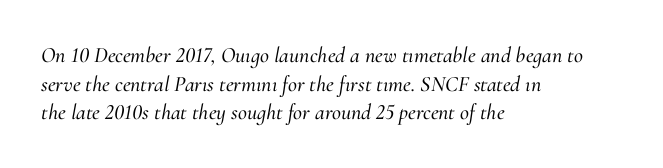
The image shows 22 px text type, italic (leaning right); set left-aligned, normal line spacing (1.3x), normal letter spacing, not underlined.
